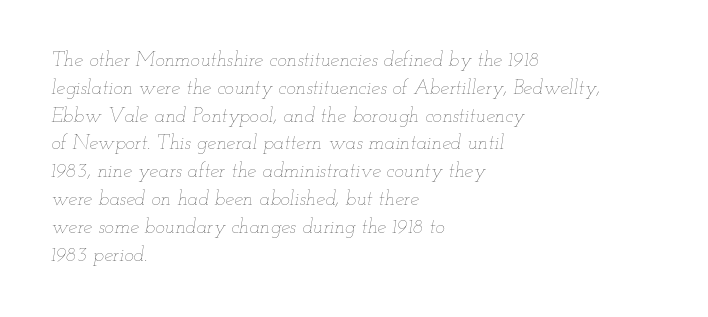
{"italic": "yes", "lean": "right", "slant_degrees": 12, "bold": "no", "underline": "no", "align": "left", "line_spacing": "normal", "line_spacing_ratio": 1.39, "letter_spacing": "normal", "letter_spacing_em": 0.0, "glyph_px": 20}
